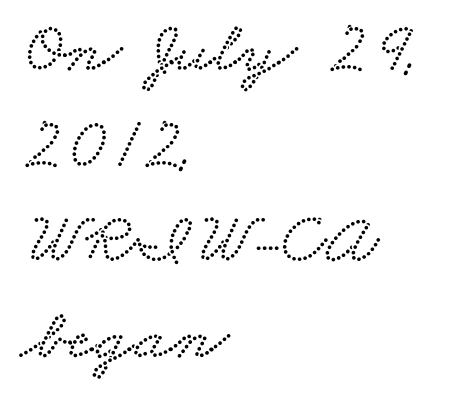
Q: Is the text underlined? A: No.
Q: How is the paragraph aligned? A: Left-aligned.
Q: Is the spacing between letters normal or unusually wide? A: Normal.
Q: Is the spacing between lines tight, normal or loose? A: Normal.
Q: Width (condensed, normal, or wide)? A: Wide.
Q: Stroke contrast? A: Low.
Q: x-height? A: Small.
Q: Monospaced? A: No.
